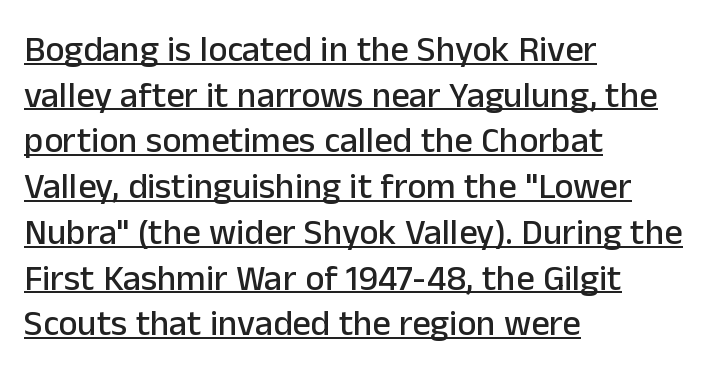
The passage shown is typed in a proportional face where columns would drift. Designer's note — italics off, roman on. The glyphs in this specimen are sans serif. This is underlined copy, the kind a proofreader might mark for attention.
